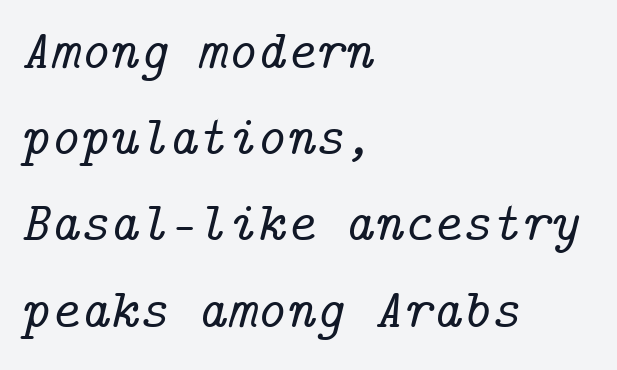
The image shows 56 px serif type, italic (leaning right); set left-aligned, normal line spacing (1.54x), normal letter spacing, not underlined; low stroke contrast and a medium x-height.
